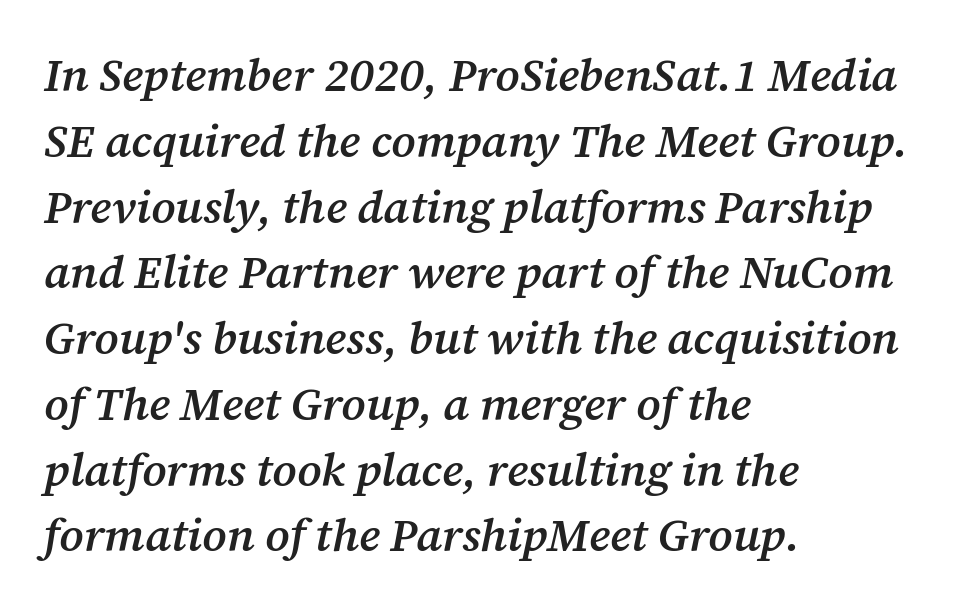
Q: Is the text bold? A: Semi-bold.
Q: Is the text italic (slanted)? A: Yes, it leans right by about 12 degrees.
Q: Is the typeface a serif or a sans-serif typeface? A: Serif.
Q: Is the text underlined? A: No.
Q: How is the paragraph aligned? A: Left-aligned.
Q: Is the spacing between letters normal or unusually wide? A: Normal.
Q: Is the spacing between lines tight, normal or loose? A: Normal.
Q: Width (condensed, normal, or wide)? A: Normal.
Q: Stroke contrast? A: Medium.
Q: x-height? A: Medium.
Q: Monospaced? A: No.
